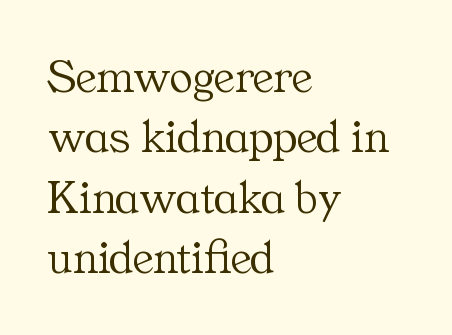
The image shows 48 px light serif type, upright; set left-aligned, normal line spacing (1.26x), normal letter spacing, not underlined; medium stroke contrast and a medium x-height.
